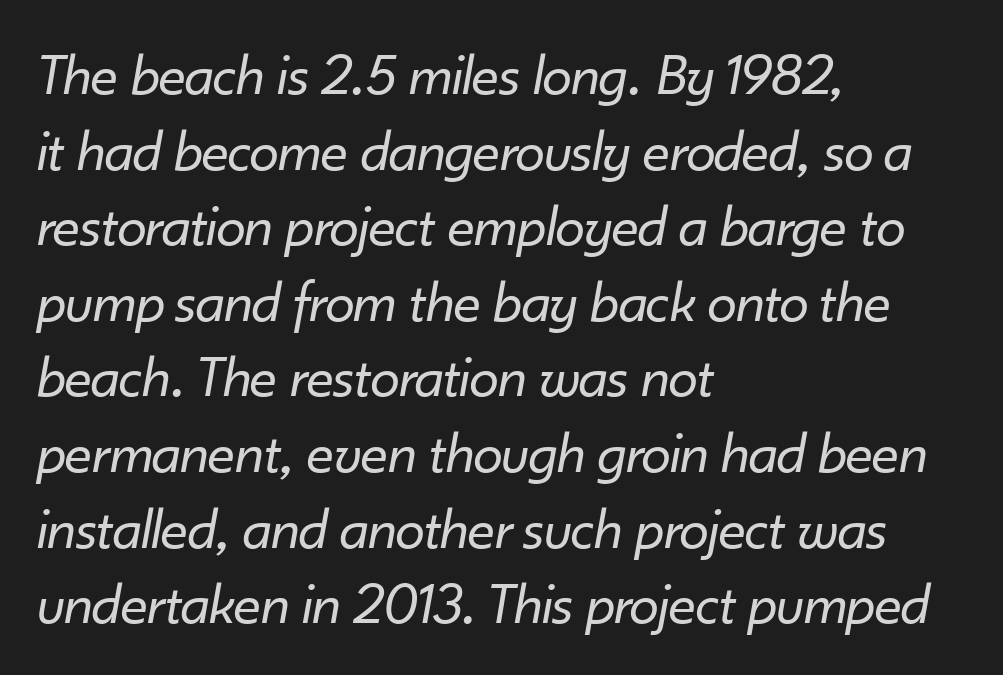
{"italic": "yes", "lean": "right", "slant_degrees": 10, "bold": "no", "weight": "regular", "width": "normal", "stroke_contrast": "low", "x_height": "small", "monospaced": "no", "underline": "no", "align": "left", "line_spacing": "normal", "line_spacing_ratio": 1.26, "letter_spacing": "normal", "letter_spacing_em": 0.0, "glyph_px": 60}
